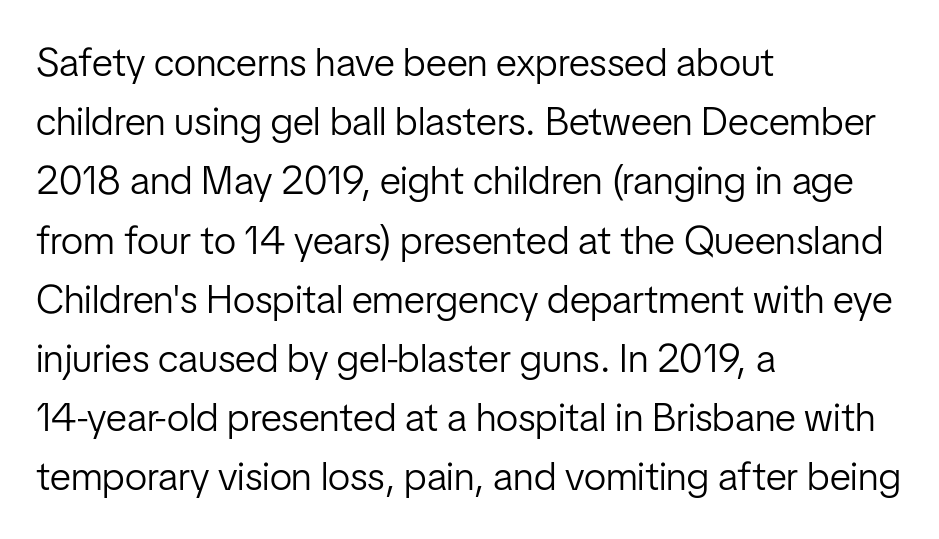
The image shows 40 px light, condensed sans-serif type, upright; set left-aligned, normal line spacing (1.48x), normal letter spacing, not underlined; low stroke contrast and a medium x-height.
